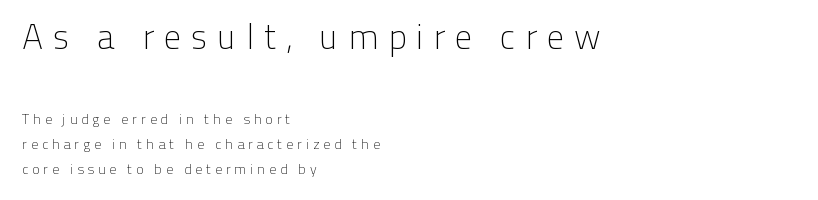
{"serif": "no", "italic": "no", "bold": "no", "weight": "light", "width": "normal", "stroke_contrast": "low", "x_height": "medium", "monospaced": "no", "underline": "no", "align": "left", "line_spacing_ratio": 1.79, "letter_spacing": "wide", "letter_spacing_em": 0.27, "larger_block": "first", "size_ratio": 2.5, "glyph_px": 35}
